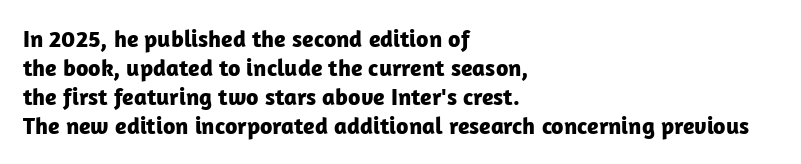
Bold? Absolutely — the strokes are thick and heavy. These lines are set flush left with a ragged right edge. Each row of text sits above clean, open space. There is no visible air inserted between adjacent glyphs. The type sits square on the baseline with zero lean.
